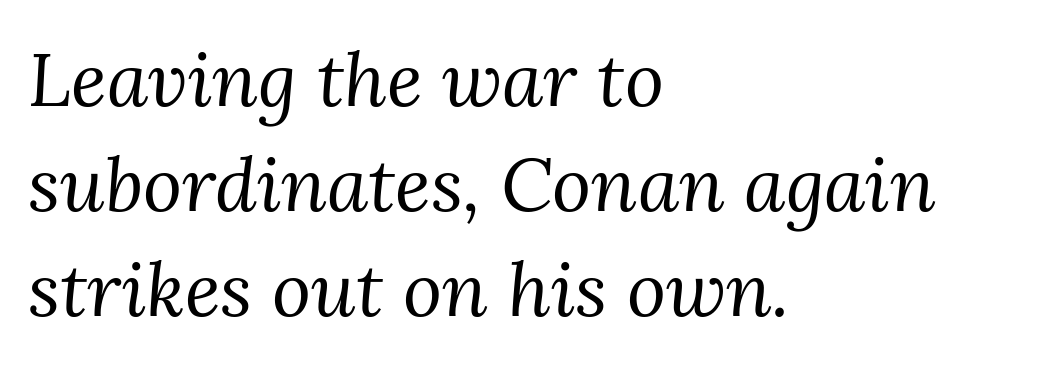
Q: Is the text bold? A: No.
Q: Is the text italic (slanted)? A: Yes, it leans right by about 3 degrees.
Q: Is the typeface a serif or a sans-serif typeface? A: Serif.
Q: Is the text underlined? A: No.
Q: How is the paragraph aligned? A: Left-aligned.
Q: Is the spacing between letters normal or unusually wide? A: Normal.
Q: Is the spacing between lines tight, normal or loose? A: Normal.
Q: Width (condensed, normal, or wide)? A: Normal.
Q: Stroke contrast? A: Medium.
Q: x-height? A: Medium.
Q: Monospaced? A: No.
